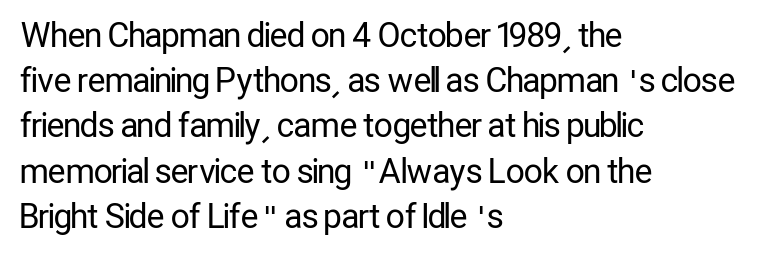
Q: Is the text bold? A: No.
Q: Is the text italic (slanted)? A: No, it is upright.
Q: Is the typeface a serif or a sans-serif typeface? A: Sans-serif.
Q: Is the text underlined? A: No.
Q: How is the paragraph aligned? A: Left-aligned.
Q: Is the spacing between letters normal or unusually wide? A: Normal.
Q: Is the spacing between lines tight, normal or loose? A: Normal.
Q: Width (condensed, normal, or wide)? A: Condensed.
Q: Stroke contrast? A: Low.
Q: x-height? A: Medium.
Q: Monospaced? A: No.
